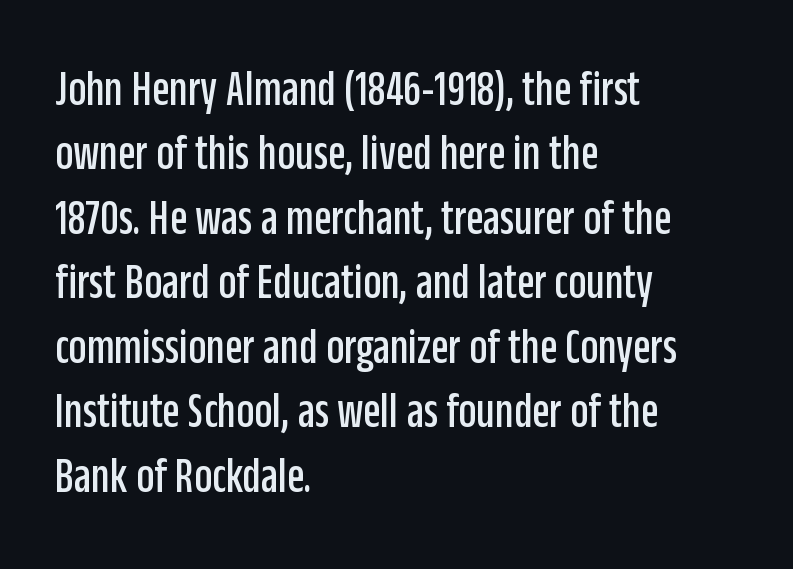
{"serif": "no", "italic": "no", "width": "condensed", "stroke_contrast": "low", "x_height": "large", "monospaced": "no", "underline": "no", "align": "left", "line_spacing": "normal", "line_spacing_ratio": 1.29, "letter_spacing": "normal", "letter_spacing_em": 0.0, "glyph_px": 50}
